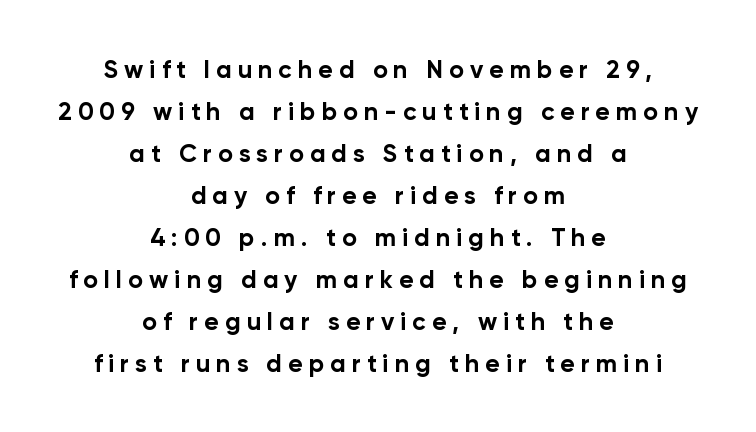
Q: Is the text bold? A: Yes.
Q: Is the text italic (slanted)? A: No, it is upright.
Q: Is the text underlined? A: No.
Q: How is the paragraph aligned? A: Centered.
Q: Is the spacing between letters normal or unusually wide? A: Unusually wide.
Q: Is the spacing between lines tight, normal or loose? A: Normal.
